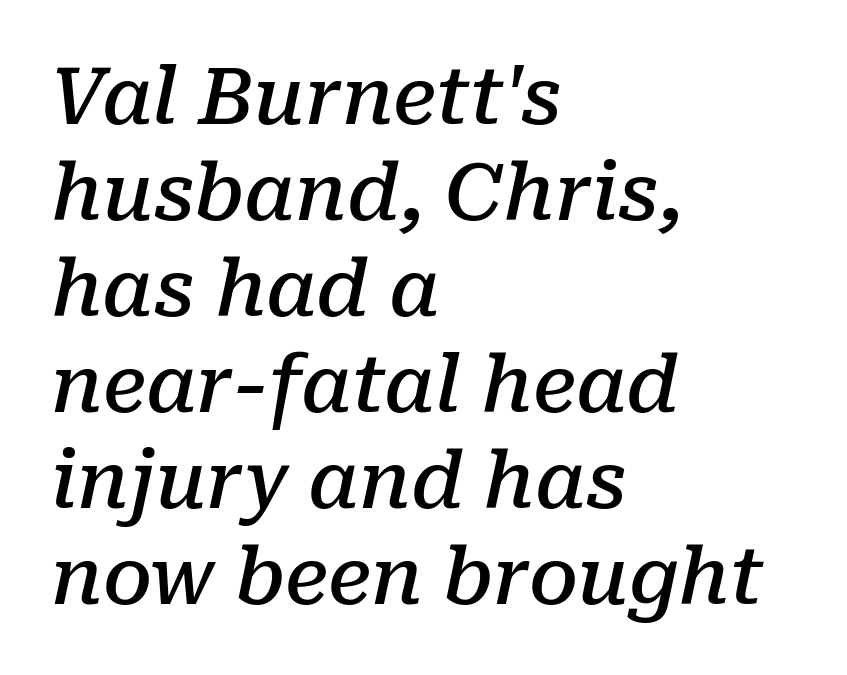
Does the copy run flush right? No — it runs flush left. Yep, those are serifs on the letters. Clear beneath every line of the passage. Spacing verdict: proportional, widths tailored to each character. How are the letters spaced? Ordinarily, with no added tracking. Italic? Definitely — the glyphs are oblique.
